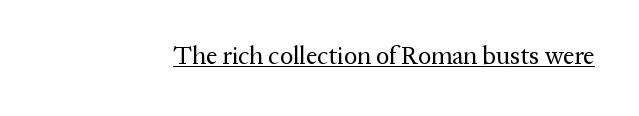
The letterforms sit at book weight or below. Posture: upright roman. Here the glyphs are tracked normally, forming tight word shapes. The words here are underlined.
